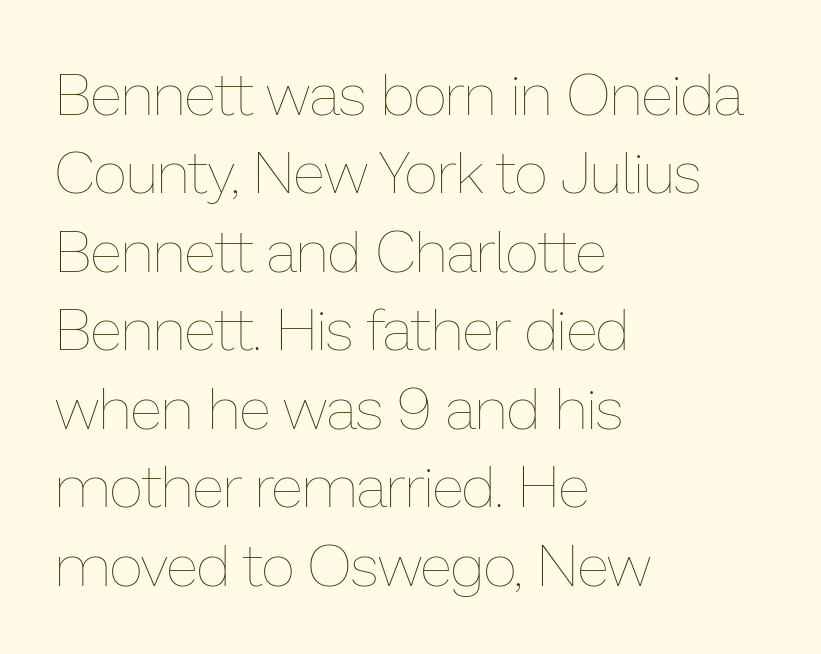
Compared with typical body copy, the letter spacing here is the same. The face used here is proportionally spaced, like ordinary book or web type. The setting favours the left margin, as ordinary paragraphs usually do. A bare baseline throughout the passage. Honestly, the row spacing looks completely unremarkable. A light-to-regular cut is what we see here.
